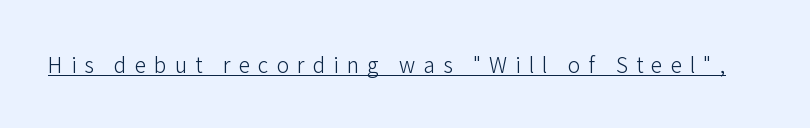
{"italic": "no", "bold": "no", "underline": "yes", "letter_spacing": "wide", "letter_spacing_em": 0.38, "glyph_px": 21}
